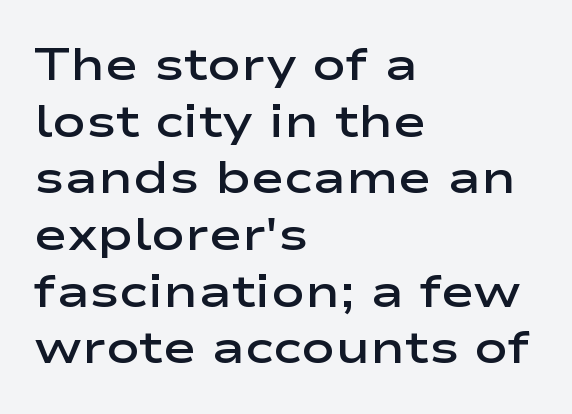
Q: Is the text bold? A: Semi-bold.
Q: Is the text italic (slanted)? A: No, it is upright.
Q: Is the typeface a serif or a sans-serif typeface? A: Sans-serif.
Q: Is the text underlined? A: No.
Q: How is the paragraph aligned? A: Left-aligned.
Q: Is the spacing between letters normal or unusually wide? A: Normal.
Q: Is the spacing between lines tight, normal or loose? A: Normal.
Q: Width (condensed, normal, or wide)? A: Wide.
Q: Stroke contrast? A: Low.
Q: x-height? A: Medium.
Q: Monospaced? A: No.
